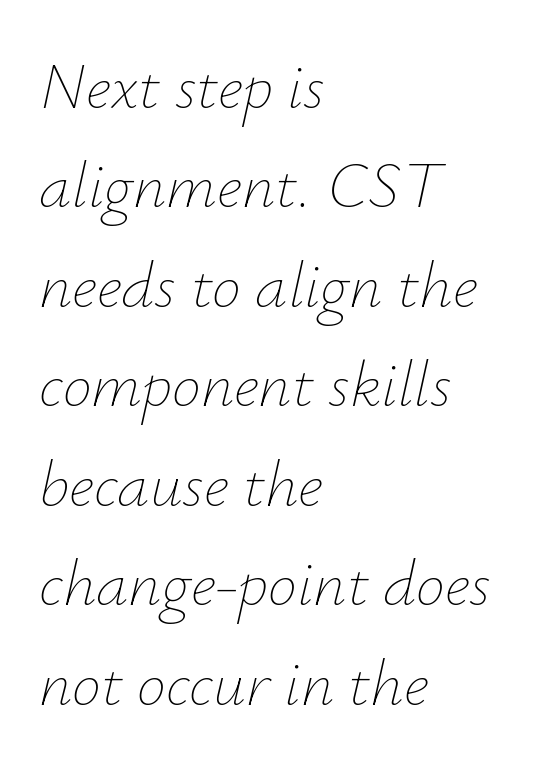
The image shows 65 px thin type, italic (leaning right); set left-aligned, normal line spacing (1.53x), normal letter spacing, not underlined; low stroke contrast and a small x-height.
